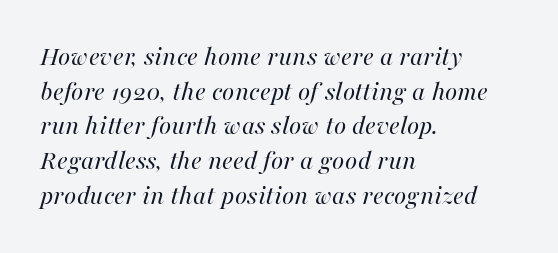
The image shows 28 px regular-weight type, italic (leaning right); set left-aligned, line spacing 1.24x, normal letter spacing, not underlined; high stroke contrast and a medium x-height.
